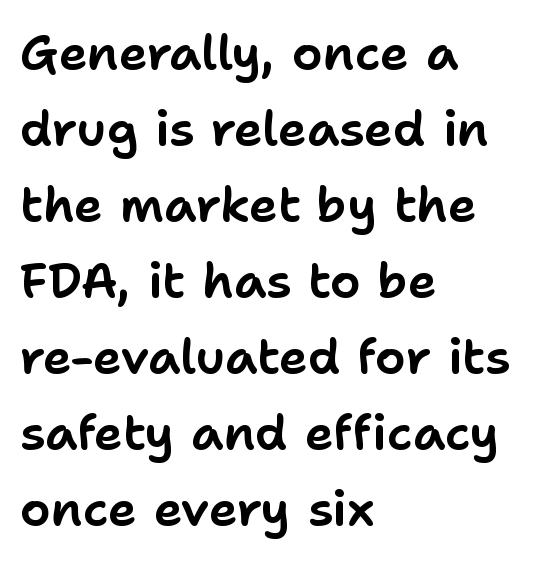
Q: Is the text italic (slanted)? A: No, it is upright.
Q: Is the typeface a serif or a sans-serif typeface? A: Sans-serif.
Q: Is the text underlined? A: No.
Q: How is the paragraph aligned? A: Left-aligned.
Q: Is the spacing between letters normal or unusually wide? A: Normal.
Q: Is the spacing between lines tight, normal or loose? A: Normal.
Q: Width (condensed, normal, or wide)? A: Normal.
Q: Stroke contrast? A: Low.
Q: x-height? A: Medium.
Q: Monospaced? A: No.
